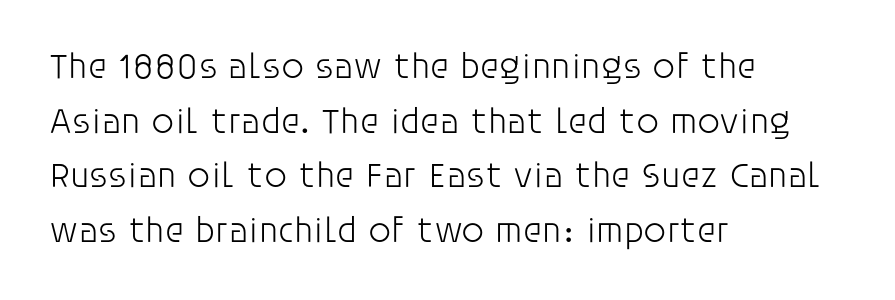
Q: Is the text bold? A: No.
Q: Is the text italic (slanted)? A: No, it is upright.
Q: Is the typeface a serif or a sans-serif typeface? A: Sans-serif.
Q: Is the text underlined? A: No.
Q: How is the paragraph aligned? A: Left-aligned.
Q: Is the spacing between letters normal or unusually wide? A: Normal.
Q: Is the spacing between lines tight, normal or loose? A: Normal.
Q: Width (condensed, normal, or wide)? A: Normal.
Q: Stroke contrast? A: Low.
Q: x-height? A: Large.
Q: Monospaced? A: No.
